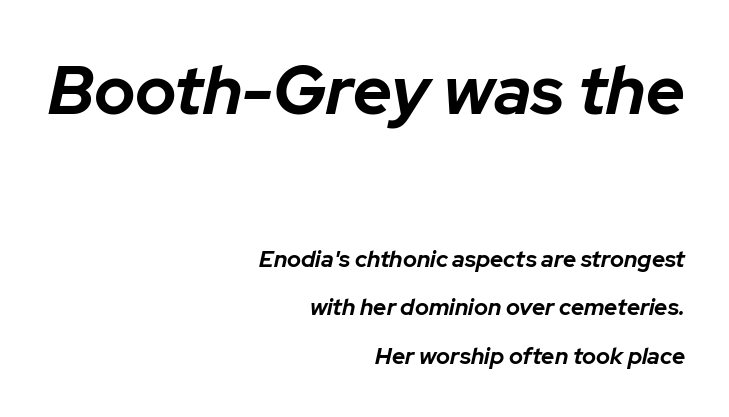
{"italic": "yes", "lean": "right", "slant_degrees": 12, "bold": "yes", "weight": "bold", "width": "normal", "stroke_contrast": "low", "x_height": "medium", "monospaced": "no", "underline": "no", "align": "right", "line_spacing": "loose", "line_spacing_ratio": 2.12, "letter_spacing": "normal", "letter_spacing_em": 0.0, "larger_block": "first", "size_ratio": 2.96, "glyph_px": 68}
